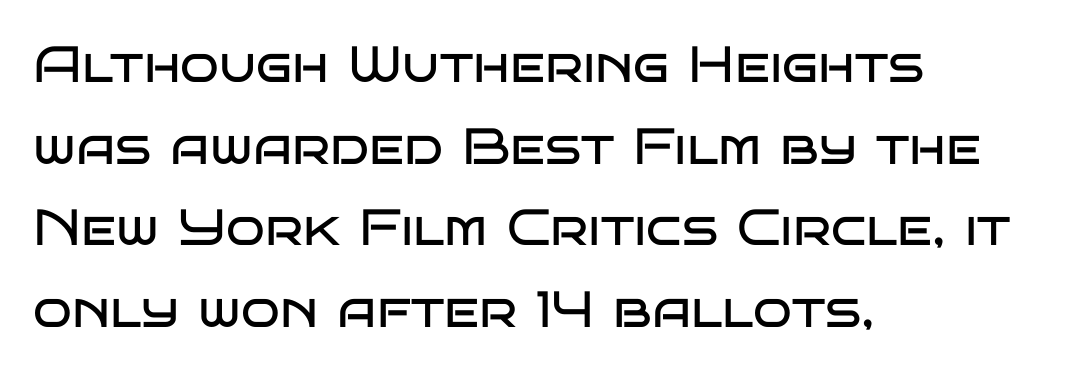
Proportional: the letters do not fall into vertical columns. No extra tracking has been applied to these lines. This block has exactly the height ordinary leading produces. A typesetter would mark this as roman, not italic. Rule under the text: the space is simply empty. Compared with a centered layout, this one pins lines to the left instead.
